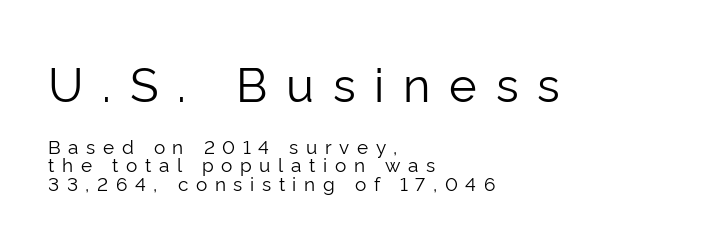
Designer's note — italics off, roman on. Caption: upper text group enlarged, lower text group reduced. These lines huddle together more closely than default settings would place them. Stroke terminals: plain, sans-serif. Each word looks stretched out because of the extra space between its letters.
